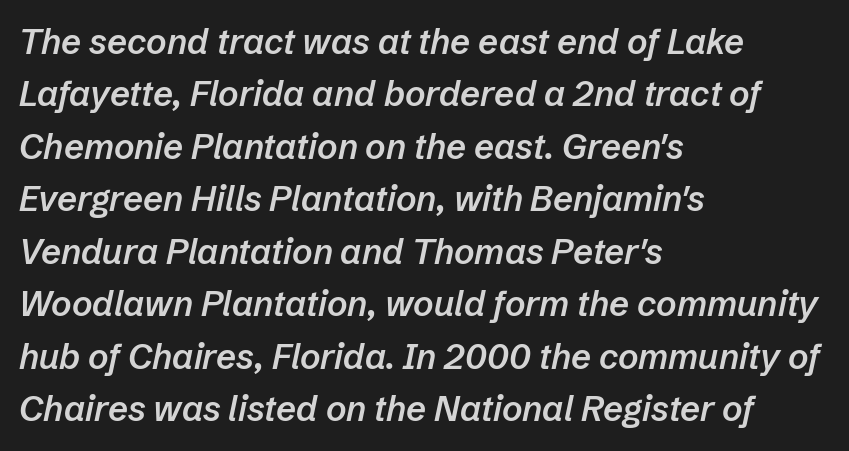
Q: Is the text bold? A: Semi-bold.
Q: Is the text italic (slanted)? A: Yes, it leans right by about 12 degrees.
Q: Is the text underlined? A: No.
Q: How is the paragraph aligned? A: Left-aligned.
Q: Is the spacing between letters normal or unusually wide? A: Normal.
Q: Is the spacing between lines tight, normal or loose? A: Normal.
Q: Width (condensed, normal, or wide)? A: Normal.
Q: Stroke contrast? A: Low.
Q: x-height? A: Medium.
Q: Monospaced? A: No.
